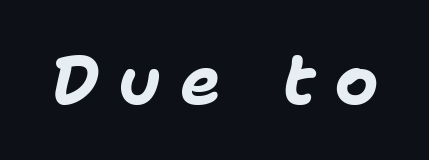
{"italic": "yes", "lean": "right", "slant_degrees": 11, "bold": "yes", "weight": "bold", "width": "normal", "stroke_contrast": "low", "x_height": "medium", "monospaced": "no", "underline": "no", "letter_spacing": "wide", "letter_spacing_em": 0.27, "glyph_px": 69}
